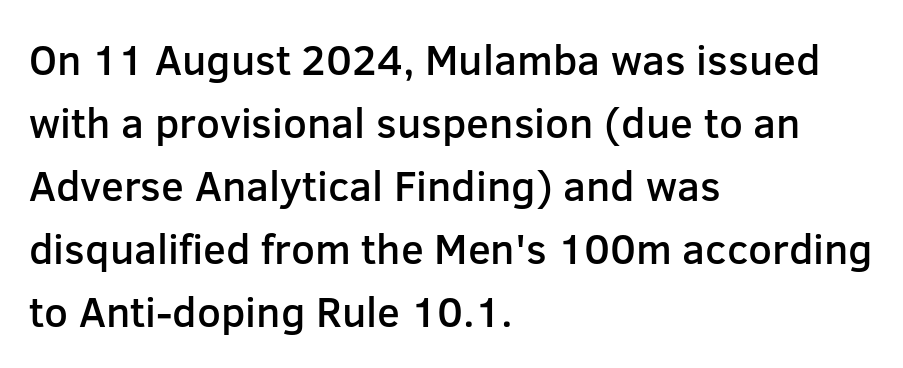
Q: Is the text bold? A: Semi-bold.
Q: Is the text italic (slanted)? A: No, it is upright.
Q: Is the typeface a serif or a sans-serif typeface? A: Sans-serif.
Q: Is the text underlined? A: No.
Q: How is the paragraph aligned? A: Left-aligned.
Q: Is the spacing between letters normal or unusually wide? A: Normal.
Q: Is the spacing between lines tight, normal or loose? A: Normal.
Q: Width (condensed, normal, or wide)? A: Normal.
Q: Stroke contrast? A: Low.
Q: x-height? A: Medium.
Q: Monospaced? A: No.
